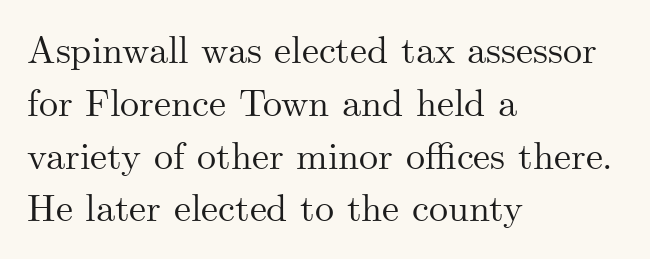
The image shows 38 px serif type, upright; set left-aligned, normal line spacing (1.39x), normal letter spacing, not underlined; medium stroke contrast and a small x-height.
